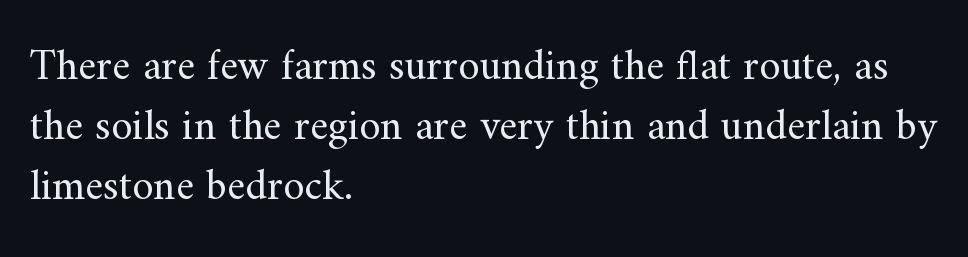
Counters stay open thanks to moderate or lighter strokes. Line starts are locked; line ends wander. Characters follow at the spacing the type designer built in. The passage shown is typed in a proportional face where columns would drift. Do the letters lean? They stand straight.
